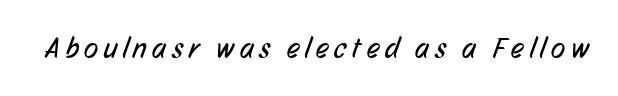
The image shows 29 px regular-weight, condensed sans-serif type; set not underlined; low stroke contrast and a medium x-height.
